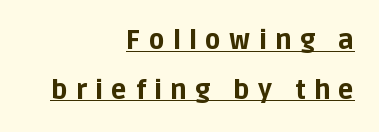
Its strokes are broad and dark, the hallmark of bold type. The setting favours the right margin, as signatures and pull-quotes sometimes do. Whoever set this chose breathing room over compactness in the vertical rhythm. A rule runs beneath these lines of type. Look at the tracking — it's clearly loosened, letters drifting apart. Designer's note — italics off, roman on.
